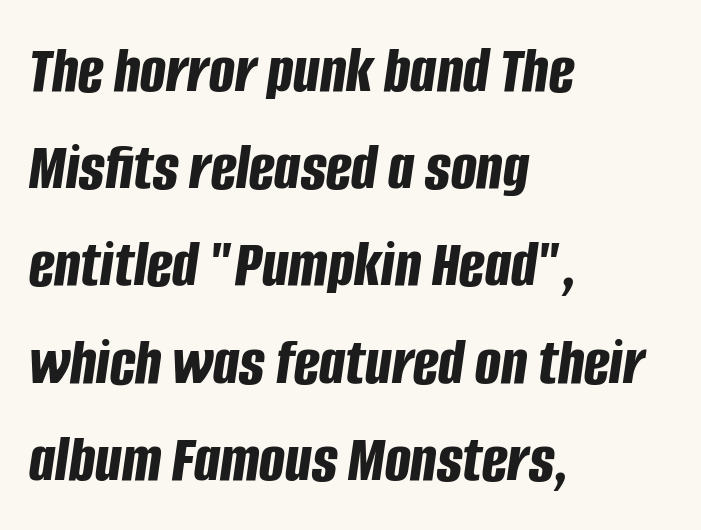
The image shows 68 px bold, condensed type, italic (leaning right); set left-aligned, normal line spacing (1.43x), normal letter spacing, not underlined; low stroke contrast and a large x-height.
